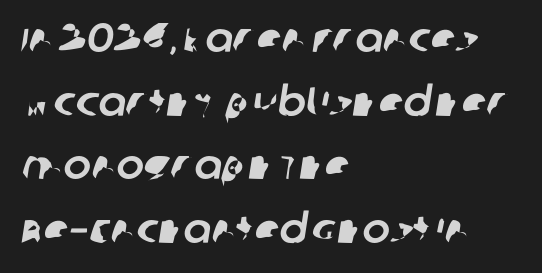
Q: Is the typeface a serif or a sans-serif typeface? A: Sans-serif.
Q: Is the text underlined? A: No.
Q: How is the paragraph aligned? A: Left-aligned.
Q: Is the spacing between letters normal or unusually wide? A: Normal.
Q: Is the spacing between lines tight, normal or loose? A: Normal.
Q: Width (condensed, normal, or wide)? A: Normal.
Q: Stroke contrast? A: Low.
Q: x-height? A: Large.
Q: Monospaced? A: No.
